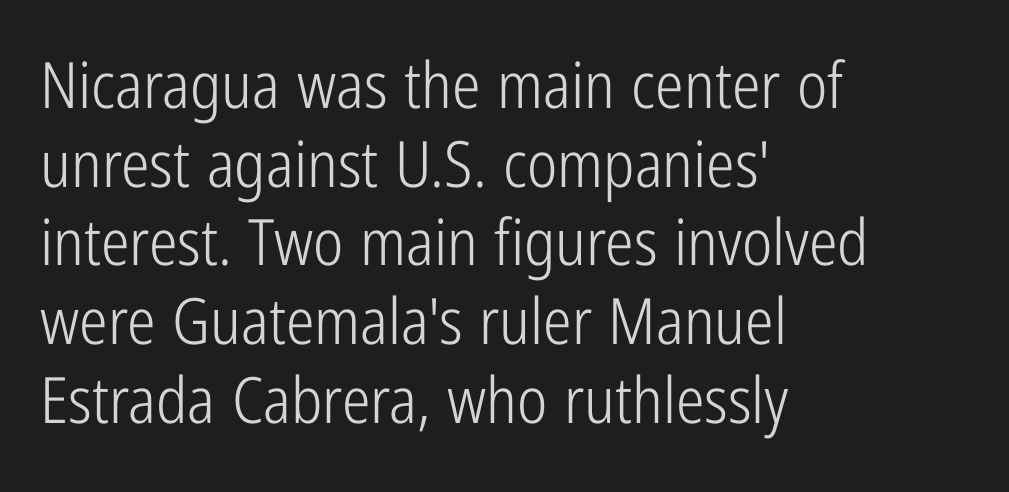
The image shows 64 px light, condensed sans-serif type, upright; set left-aligned, line spacing 1.23x, normal letter spacing, not underlined; low stroke contrast and a medium x-height.
